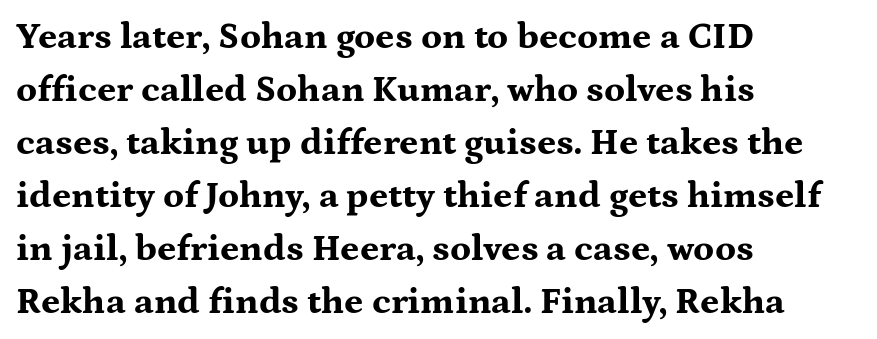
The image shows 37 px bold, wide serif type, upright; set left-aligned, normal line spacing (1.43x), normal letter spacing, not underlined; medium stroke contrast and a medium x-height.
